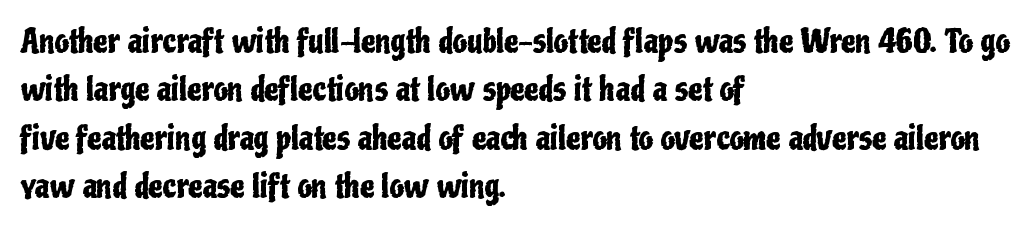
The image shows 32 px condensed sans-serif type, upright; set left-aligned, normal line spacing (1.51x), normal letter spacing, not underlined; low stroke contrast and a medium x-height.
